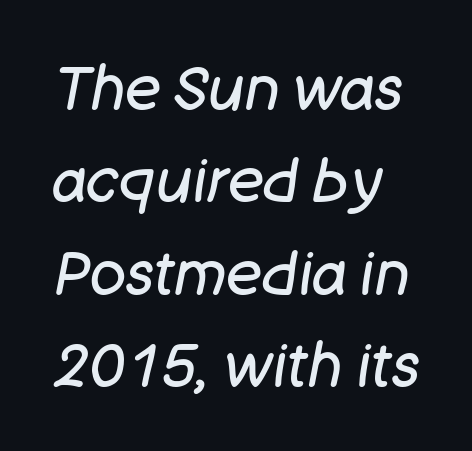
Q: Is the text bold? A: No.
Q: Is the text italic (slanted)? A: Yes, it leans right by about 11 degrees.
Q: Is the text underlined? A: No.
Q: How is the paragraph aligned? A: Left-aligned.
Q: Is the spacing between letters normal or unusually wide? A: Normal.
Q: Is the spacing between lines tight, normal or loose? A: Normal.
Q: Width (condensed, normal, or wide)? A: Normal.
Q: Stroke contrast? A: Low.
Q: x-height? A: Large.
Q: Monospaced? A: No.
